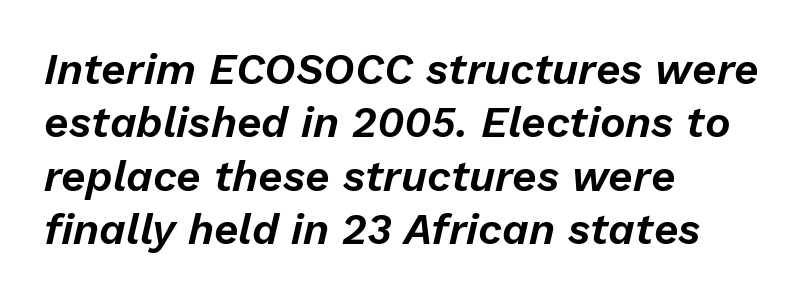
{"italic": "yes", "lean": "right", "slant_degrees": 13, "width": "normal", "stroke_contrast": "low", "x_height": "medium", "monospaced": "no", "underline": "no", "align": "left", "line_spacing_ratio": 1.24, "letter_spacing": "normal", "letter_spacing_em": 0.0, "glyph_px": 43}
